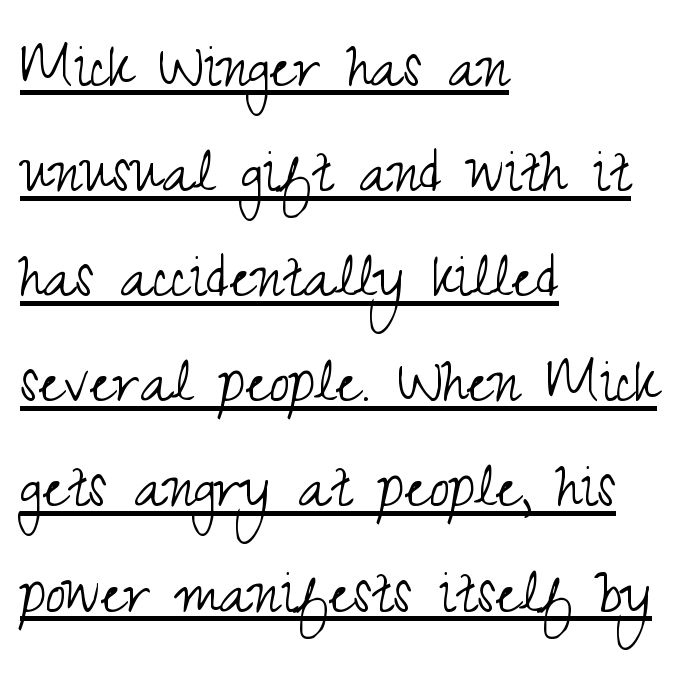
Q: Is the text bold? A: No.
Q: Is the text italic (slanted)? A: No, it is upright.
Q: Is the typeface a serif or a sans-serif typeface? A: Sans-serif.
Q: Is the text underlined? A: Yes.
Q: How is the paragraph aligned? A: Left-aligned.
Q: Is the spacing between letters normal or unusually wide? A: Normal.
Q: Is the spacing between lines tight, normal or loose? A: Normal.
Q: Width (condensed, normal, or wide)? A: Condensed.
Q: Stroke contrast? A: Medium.
Q: x-height? A: Small.
Q: Monospaced? A: No.
